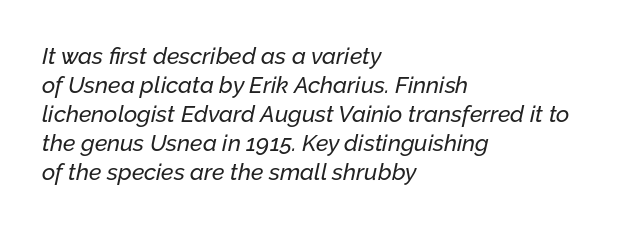
{"italic": "yes", "lean": "right", "slant_degrees": 12, "underline": "no", "align": "left", "line_spacing": "normal", "line_spacing_ratio": 1.26, "letter_spacing": "normal", "letter_spacing_em": 0.0, "glyph_px": 23}
